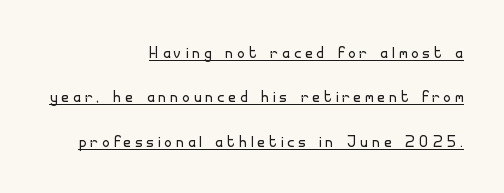
Q: Is the text bold? A: No.
Q: Is the text italic (slanted)? A: No, it is upright.
Q: Is the text underlined? A: Yes.
Q: How is the paragraph aligned? A: Right-aligned.
Q: Is the spacing between letters normal or unusually wide? A: Unusually wide.
Q: Is the spacing between lines tight, normal or loose? A: Loose.
